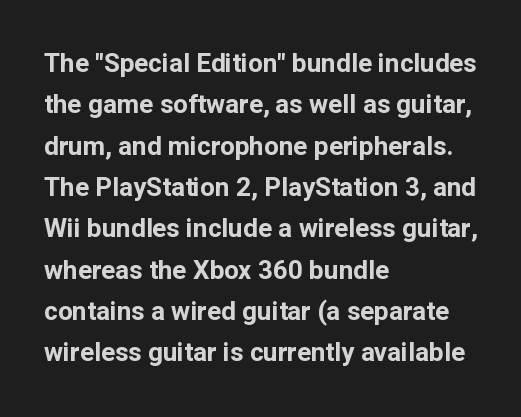
The image shows 26 px bold type, upright; set left-aligned, normal line spacing (1.59x), normal letter spacing, not underlined.
